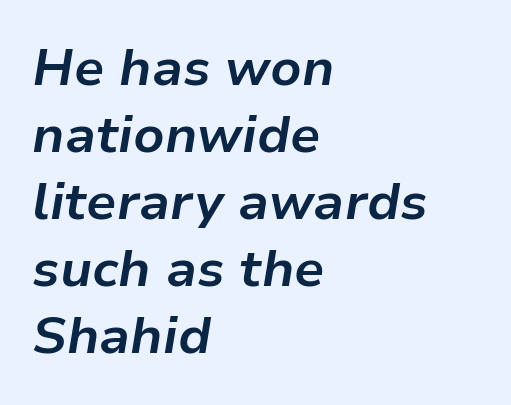
The image shows 52 px bold type, italic (leaning right); set left-aligned, normal line spacing (1.29x), normal letter spacing, not underlined; low stroke contrast and a medium x-height.
